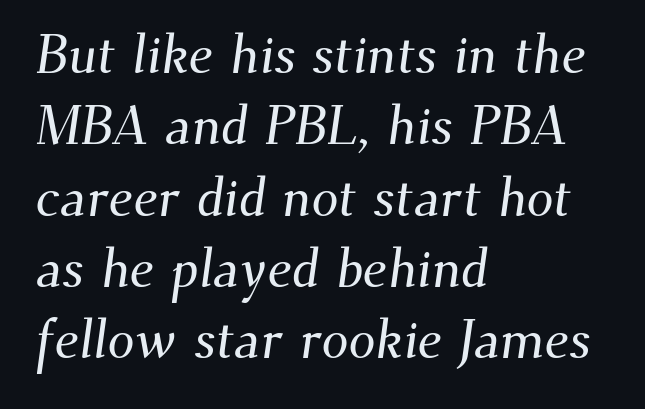
The image shows 54 px serif type; set left-aligned, normal line spacing (1.32x), normal letter spacing, not underlined; medium stroke contrast and a small x-height.
